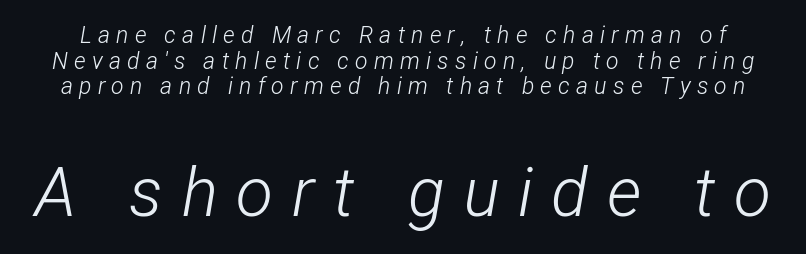
The composition opens small and finishes big. When letters slant like this, we call the style italic. Do the characters align in a grid? No, the font is proportional. Is the letter spacing exaggerated? Yes — the characters are pushed far apart.
